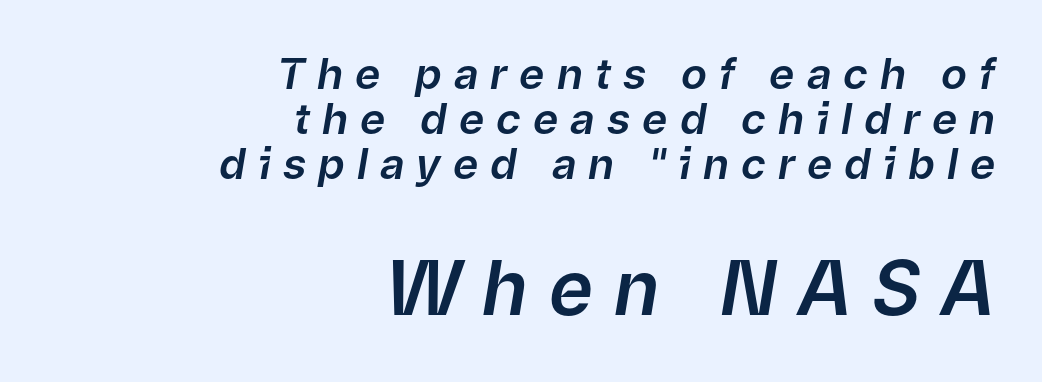
The lettering tilts uniformly, giving the passage an italic look. If you squint, the bottom block still reads clearly — it's the larger of the two. Words float on clear page, feet unadorned. Between one letter and the next there's a generous, obvious gap.
